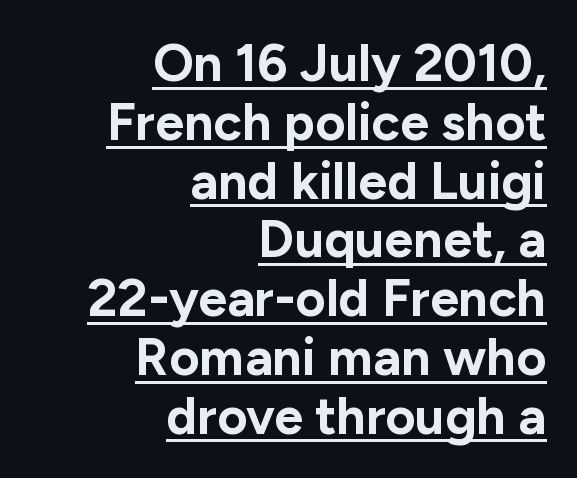
{"serif": "no", "italic": "no", "bold": "yes", "weight": "bold", "width": "normal", "stroke_contrast": "low", "x_height": "medium", "monospaced": "no", "underline": "yes", "align": "right", "line_spacing": "tight", "line_spacing_ratio": 1.13, "letter_spacing": "normal", "letter_spacing_em": 0.0, "glyph_px": 52}
